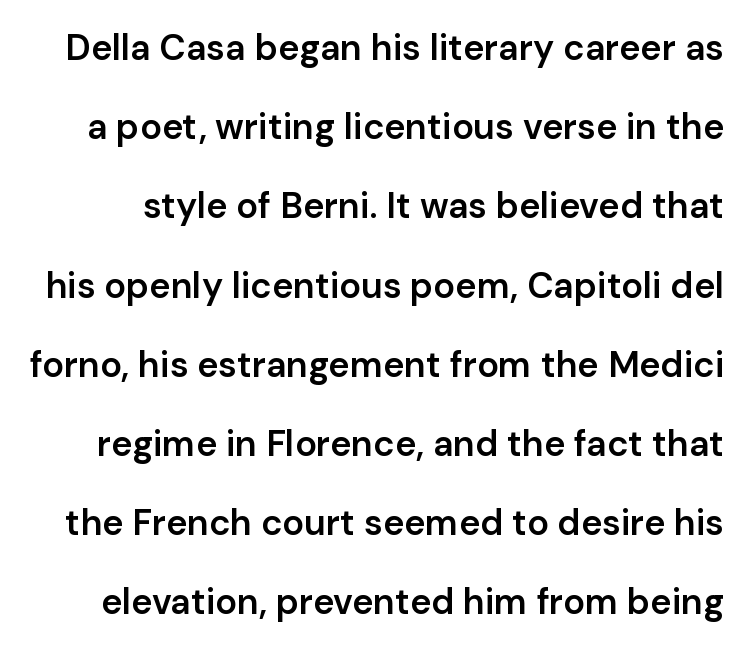
Q: Is the text bold? A: Semi-bold.
Q: Is the text italic (slanted)? A: No, it is upright.
Q: Is the typeface a serif or a sans-serif typeface? A: Sans-serif.
Q: Is the text underlined? A: No.
Q: Is the spacing between letters normal or unusually wide? A: Normal.
Q: Is the spacing between lines tight, normal or loose? A: Loose.
Q: Width (condensed, normal, or wide)? A: Normal.
Q: Stroke contrast? A: Low.
Q: x-height? A: Medium.
Q: Monospaced? A: No.
